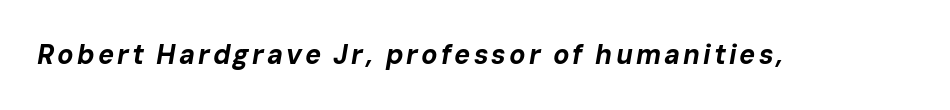
Q: Is the text bold? A: Yes.
Q: Is the text italic (slanted)? A: Yes, it leans right by about 10 degrees.
Q: Is the text underlined? A: No.
